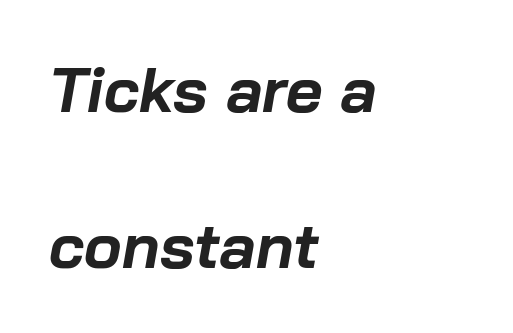
Q: Is the text bold? A: Yes.
Q: Is the text italic (slanted)? A: Yes, it leans right by about 10 degrees.
Q: Is the text underlined? A: No.
Q: How is the paragraph aligned? A: Left-aligned.
Q: Is the spacing between letters normal or unusually wide? A: Normal.
Q: Is the spacing between lines tight, normal or loose? A: Loose.
Q: Width (condensed, normal, or wide)? A: Normal.
Q: Stroke contrast? A: Low.
Q: x-height? A: Medium.
Q: Monospaced? A: No.
